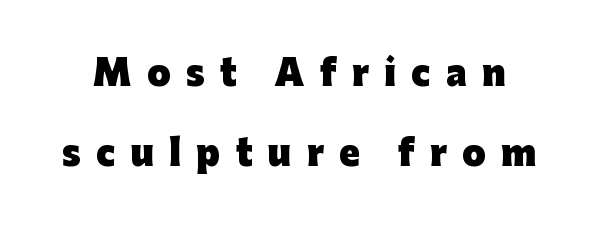
The strokes are fattened all the way to bold. Each letter's strokes conclude bluntly, with no projecting serifs. Spacing verdict: proportional, widths tailored to each character. This sample uses an upright cut, with every glyph sitting square on the baseline.
